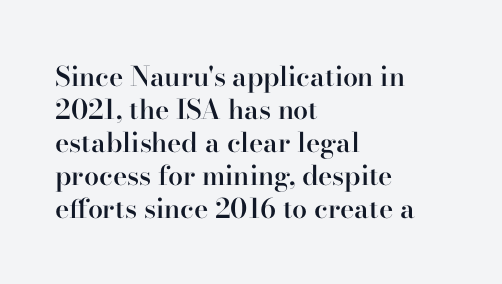
The compositor pushed each line to the left boundary. The space beneath each line is pristine and unruled. Moderately thickened strokes mark this as semibold type. Letter spacing: default. Quick note: not italic, upright.
